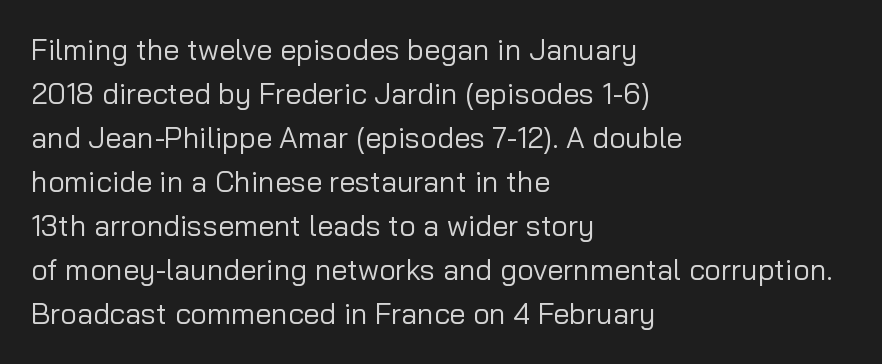
{"serif": "no", "italic": "no", "bold": "no", "weight": "regular", "width": "normal", "stroke_contrast": "low", "x_height": "medium", "monospaced": "no", "underline": "no", "align": "left", "line_spacing": "normal", "line_spacing_ratio": 1.52, "letter_spacing": "normal", "letter_spacing_em": 0.0, "glyph_px": 29}
